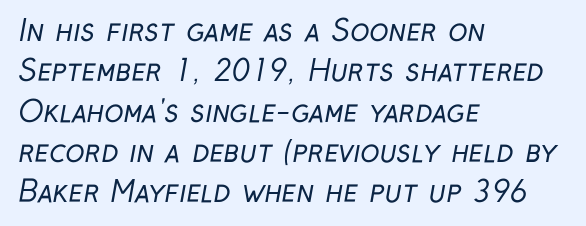
The typeface has the unassuming heft of standard copy or less. Left-aligned paragraph, ragged on the right. The glyphs in this specimen are sans serif. Is there much room between lines? A standard amount, neither cramped nor airy.
